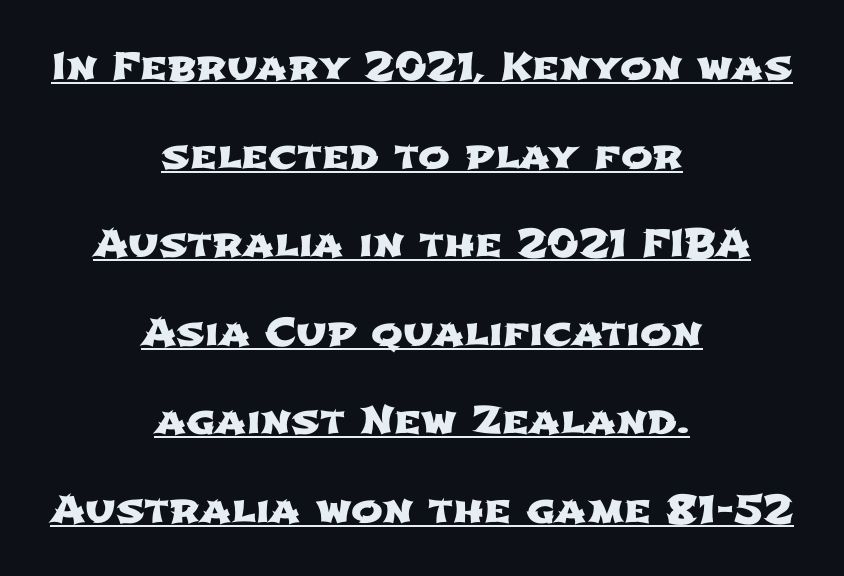
Q: Is the typeface a serif or a sans-serif typeface? A: Sans-serif.
Q: Is the text underlined? A: Yes.
Q: How is the paragraph aligned? A: Centered.
Q: Is the spacing between letters normal or unusually wide? A: Normal.
Q: Is the spacing between lines tight, normal or loose? A: Loose.
Q: Width (condensed, normal, or wide)? A: Wide.
Q: Stroke contrast? A: Low.
Q: x-height? A: Medium.
Q: Monospaced? A: No.
